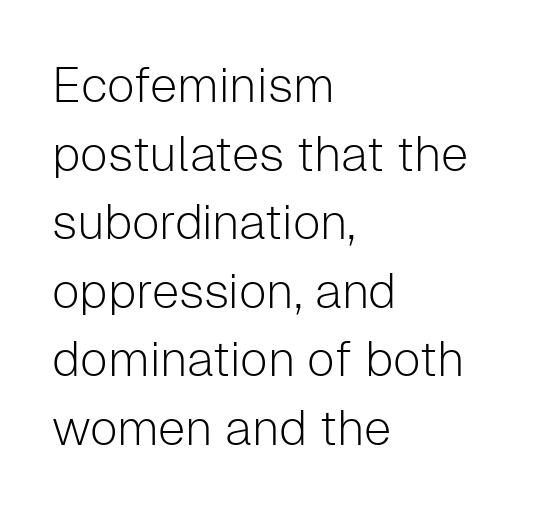
The image shows 49 px light sans-serif type, upright; set left-aligned, normal line spacing (1.4x), normal letter spacing, not underlined; low stroke contrast and a medium x-height.
